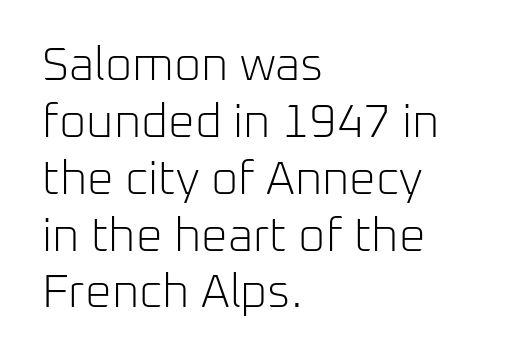
The rendering shows plain stroke endings on the letterforms — a sans-serif design. Tracking here is standard; glyphs follow each other at the usual distance. Think of a printed novel: that variable character pitch is what you see here. Each stroke keeps to a modest, everyday thickness or less.
